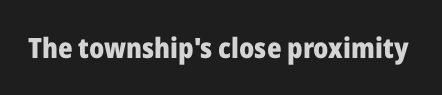
The image shows 28 px heavy sans-serif type, upright; set normal letter spacing, not underlined; low stroke contrast and a medium x-height.
